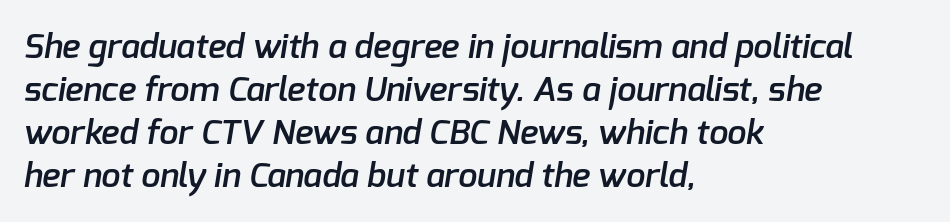
{"serif": "no", "bold": "semi", "weight": "semibold", "width": "normal", "stroke_contrast": "low", "x_height": "medium", "monospaced": "no", "underline": "no", "align": "left", "line_spacing": "normal", "line_spacing_ratio": 1.26, "letter_spacing": "normal", "letter_spacing_em": 0.0, "glyph_px": 34}
